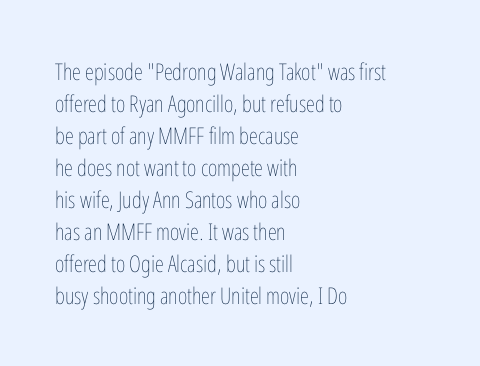
The image shows 23 px text type, upright; set left-aligned, normal line spacing (1.39x), normal letter spacing, not underlined.
